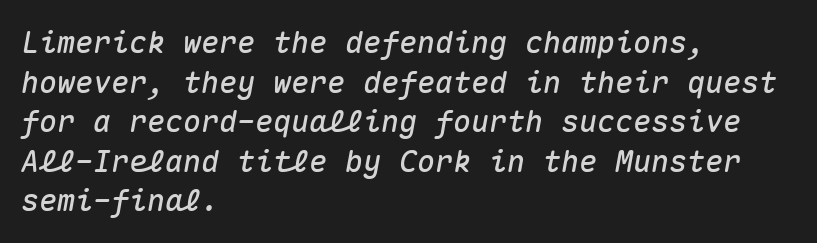
This sample uses plain, unmodified letter spacing. These lines sit exactly where default settings would place them. The typesetter chose a ragged-right arrangement here. Fixed-width glyphs throughout — classic coding-font behaviour. Glance below the letters and you will spot only blank space.
